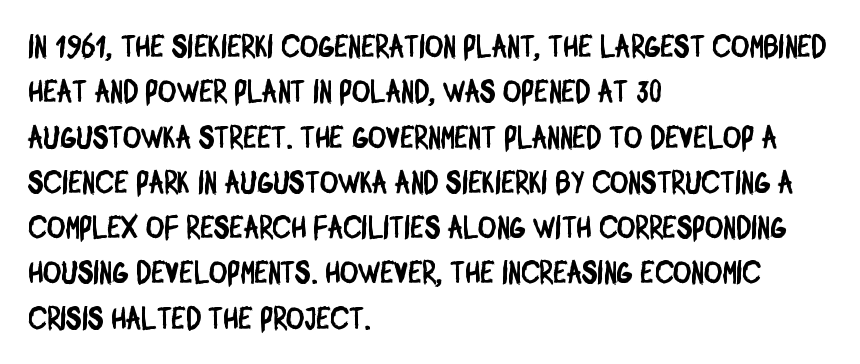
Q: Is the typeface a serif or a sans-serif typeface? A: Sans-serif.
Q: Is the text underlined? A: No.
Q: How is the paragraph aligned? A: Left-aligned.
Q: Is the spacing between letters normal or unusually wide? A: Normal.
Q: Is the spacing between lines tight, normal or loose? A: Normal.
Q: Width (condensed, normal, or wide)? A: Condensed.
Q: Stroke contrast? A: Low.
Q: x-height? A: Large.
Q: Monospaced? A: No.
